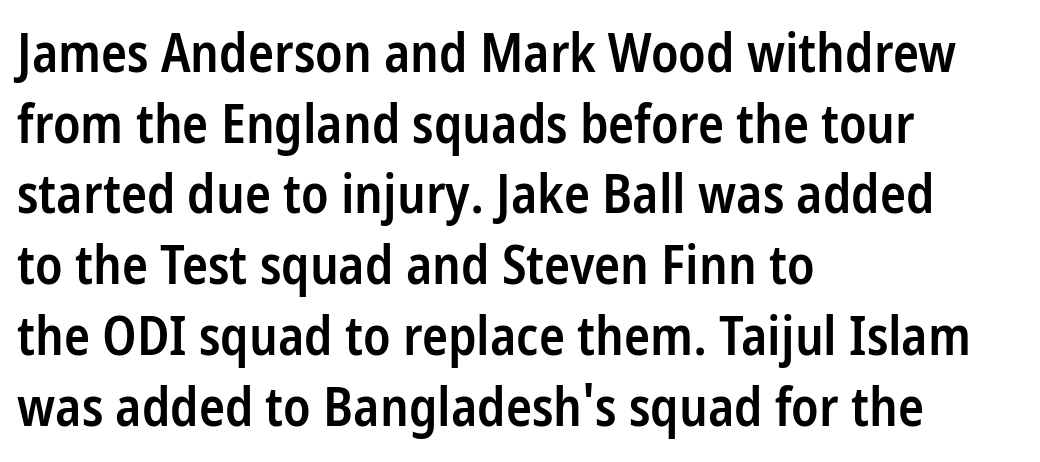
A clean baseline with only descenders dipping below it. No extra tracking has been applied to these lines. The lettering holds an erect, upright posture throughout. The typeface chosen for these lines omits serifs. The face used here is proportionally spaced, like ordinary book or web type.
